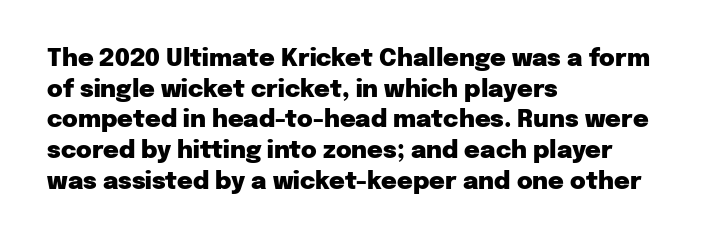
{"italic": "no", "bold": "yes", "underline": "no", "align": "left", "line_spacing": "normal", "line_spacing_ratio": 1.28, "letter_spacing": "normal", "letter_spacing_em": 0.0, "glyph_px": 24}
